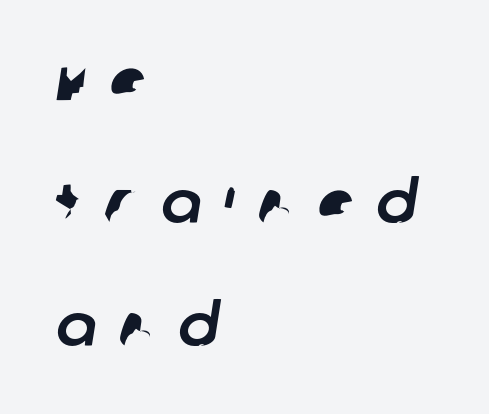
The image shows 60 px sans-serif type; set left-aligned, loose line spacing (2.04x), unusually wide letter spacing (+0.37 em), not underlined; low stroke contrast and a large x-height.
